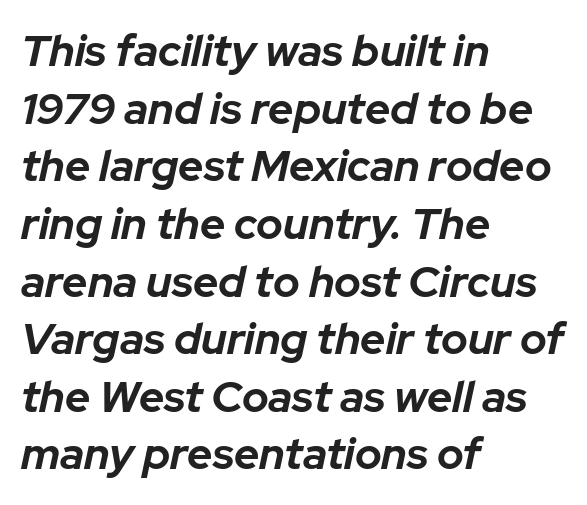
{"italic": "yes", "lean": "right", "slant_degrees": 12, "bold": "yes", "weight": "bold", "width": "normal", "stroke_contrast": "low", "x_height": "medium", "monospaced": "no", "underline": "no", "align": "left", "line_spacing": "normal", "line_spacing_ratio": 1.31, "letter_spacing": "normal", "letter_spacing_em": 0.0, "glyph_px": 44}
